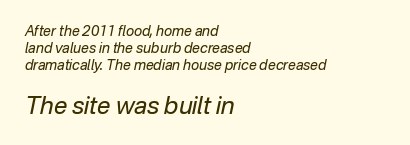
All the whitespace from short lines collects on the right. Has an underline been added? It has not. Caption: face not bold, strokes unweighted. The more generous point size was reserved for the lower chunk. Italic? Definitely — the glyphs are oblique.
